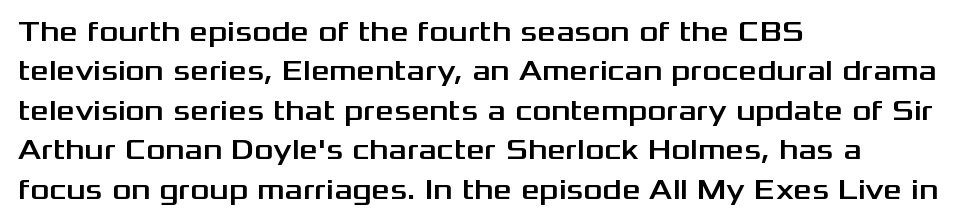
{"serif": "no", "italic": "no", "width": "wide", "stroke_contrast": "medium", "x_height": "medium", "monospaced": "no", "underline": "no", "align": "left", "line_spacing": "normal", "line_spacing_ratio": 1.36, "letter_spacing": "normal", "letter_spacing_em": 0.0, "glyph_px": 29}
